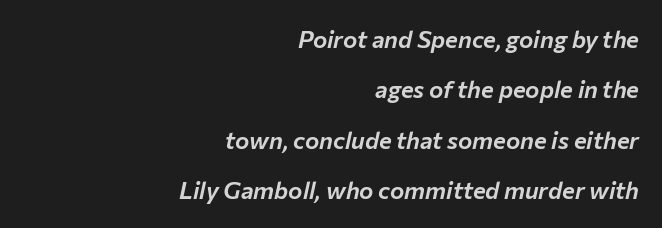
The image shows 24 px text type, italic (leaning right); set right-aligned, loose line spacing (2.1x), normal letter spacing, not underlined.
